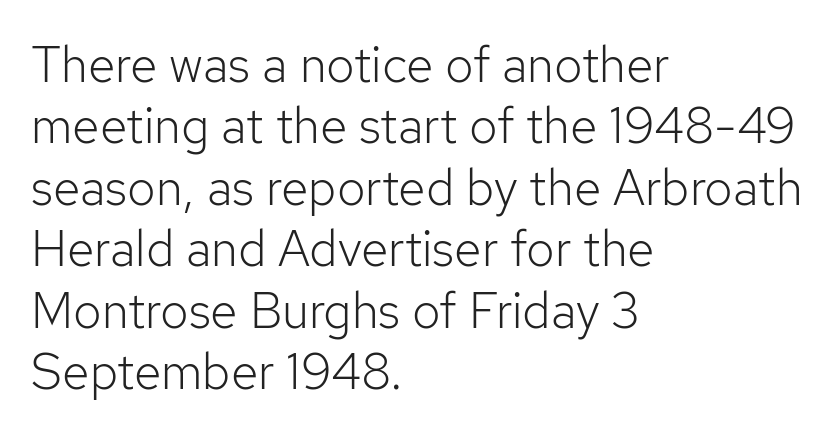
{"serif": "no", "italic": "no", "bold": "no", "weight": "light", "width": "normal", "stroke_contrast": "low", "x_height": "medium", "monospaced": "no", "underline": "no", "align": "left", "line_spacing_ratio": 1.23, "letter_spacing": "normal", "letter_spacing_em": 0.0, "glyph_px": 50}
